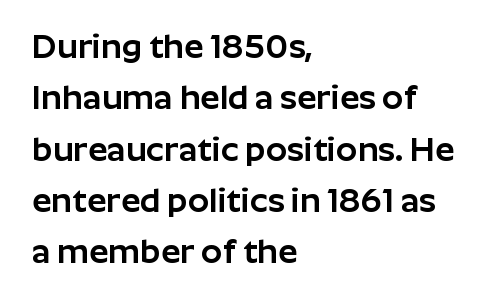
The image shows 34 px sans-serif type, upright; set left-aligned, normal line spacing (1.51x), normal letter spacing, not underlined; low stroke contrast and a medium x-height.
